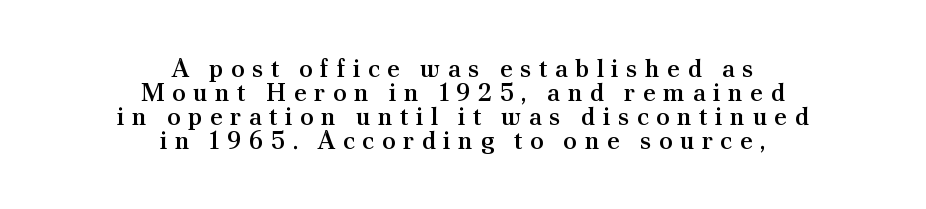
Q: Is the text bold? A: Semi-bold.
Q: Is the text italic (slanted)? A: No, it is upright.
Q: Is the text underlined? A: No.
Q: How is the paragraph aligned? A: Centered.
Q: Is the spacing between letters normal or unusually wide? A: Unusually wide.
Q: Is the spacing between lines tight, normal or loose? A: Tight.
